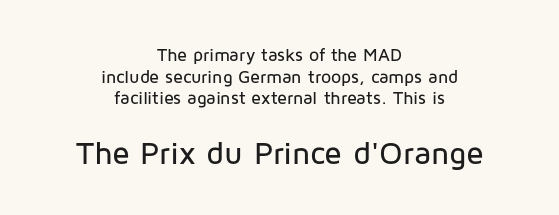
Q: Is the text italic (slanted)? A: No, it is upright.
Q: Is the typeface a serif or a sans-serif typeface? A: Sans-serif.
Q: Is the text underlined? A: No.
Q: How is the paragraph aligned? A: Centered.
Q: Is the spacing between letters normal or unusually wide? A: Normal.
Q: Which block of text is set in a larger size, the first (top) or the second (bottom)? A: The second (bottom) one.
Q: Width (condensed, normal, or wide)? A: Normal.
Q: Stroke contrast? A: Low.
Q: x-height? A: Medium.
Q: Monospaced? A: No.
